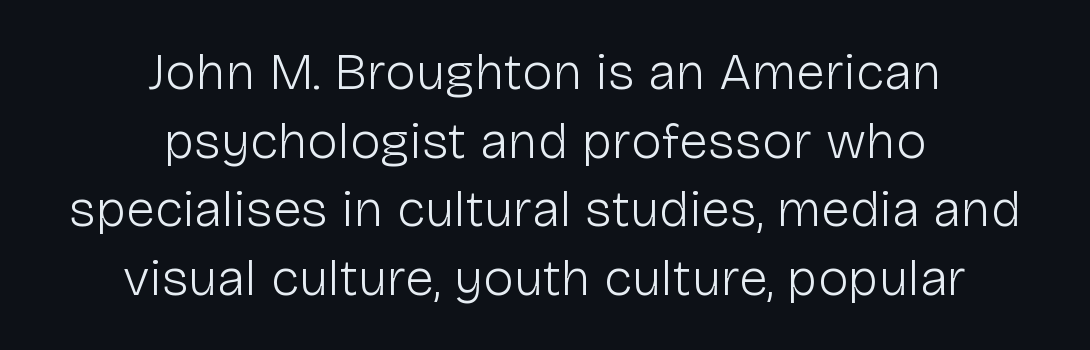
{"serif": "no", "italic": "no", "bold": "no", "weight": "light", "width": "normal", "stroke_contrast": "low", "x_height": "medium", "monospaced": "no", "underline": "no", "align": "center", "line_spacing": "normal", "line_spacing_ratio": 1.32, "letter_spacing": "normal", "letter_spacing_em": 0.0, "glyph_px": 52}
